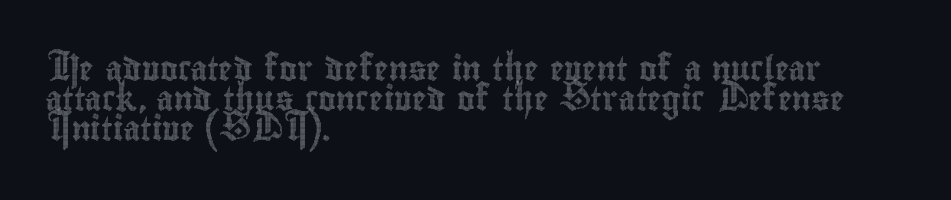
Q: Is the text italic (slanted)? A: No, it is upright.
Q: Is the text underlined? A: No.
Q: How is the paragraph aligned? A: Left-aligned.
Q: Is the spacing between letters normal or unusually wide? A: Normal.
Q: Is the spacing between lines tight, normal or loose? A: Normal.
